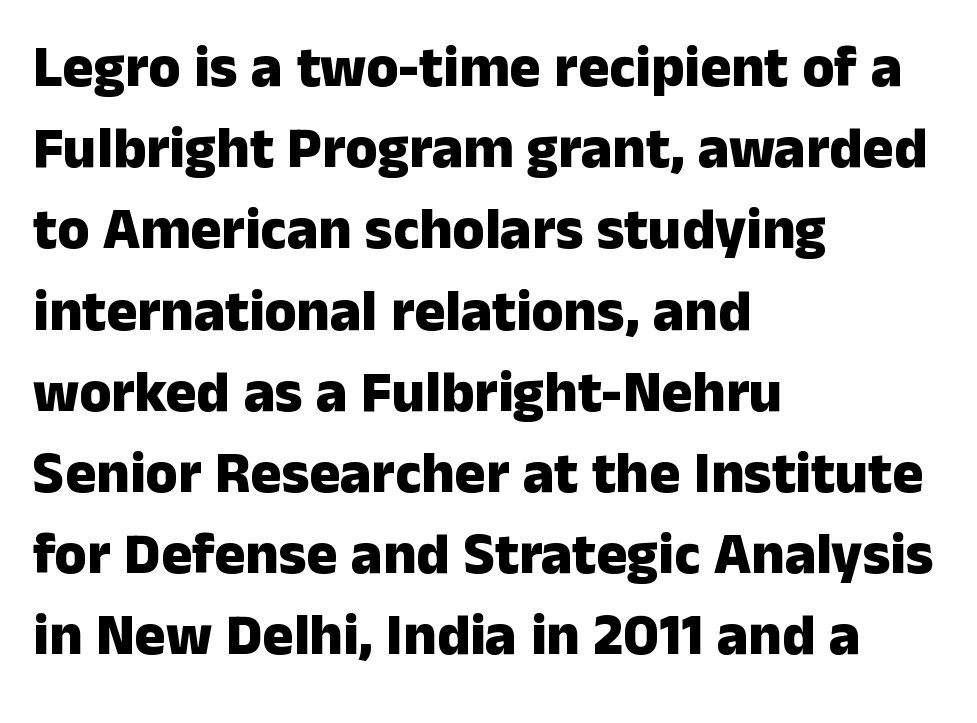
{"serif": "no", "italic": "no", "bold": "yes", "weight": "heavy", "width": "normal", "stroke_contrast": "low", "x_height": "medium", "monospaced": "no", "underline": "no", "align": "left", "line_spacing": "normal", "line_spacing_ratio": 1.4, "letter_spacing": "normal", "letter_spacing_em": 0.0, "glyph_px": 58}
